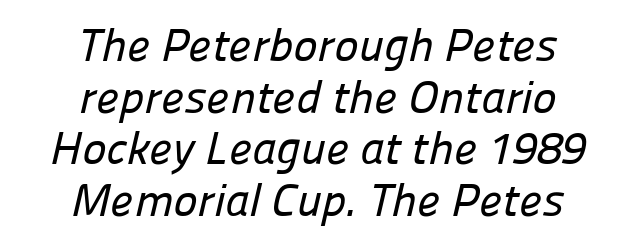
Each word holds together tightly as a unit, with standard inter-letter gaps. Character widths vary here, with narrow letters taking less room than wide ones. Very little white space separates one row of letters from the next. Descenders hang freely into open space.
